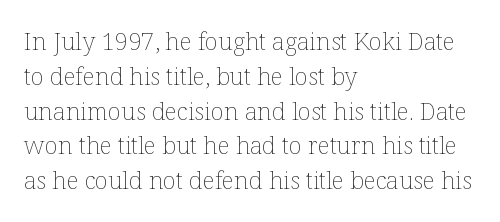
Summary of weight: not heavy and not bold. The passage shown stacks its lines at a standard gap. Upright lettering throughout. Tracking value appears to be zero — textbook default spacing.
